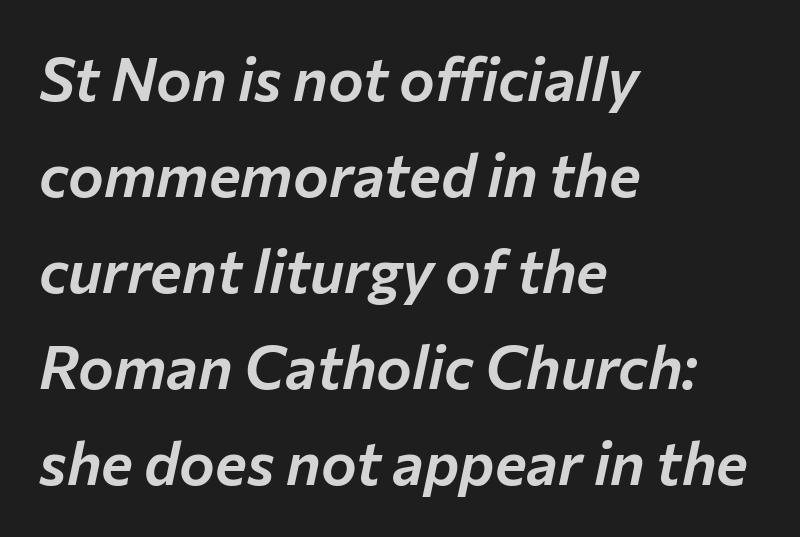
Each letter keeps its own natural width here, so spacing adapts to shape. Reading down the column, the eye jumps a familiar distance to each next line. The ragged edge is on the right, which tells us the setting is flush left. The rendering applies a slant to the glyphs. Standard letterfit; no display-style spreading of the glyphs. No word sits above an underline.
